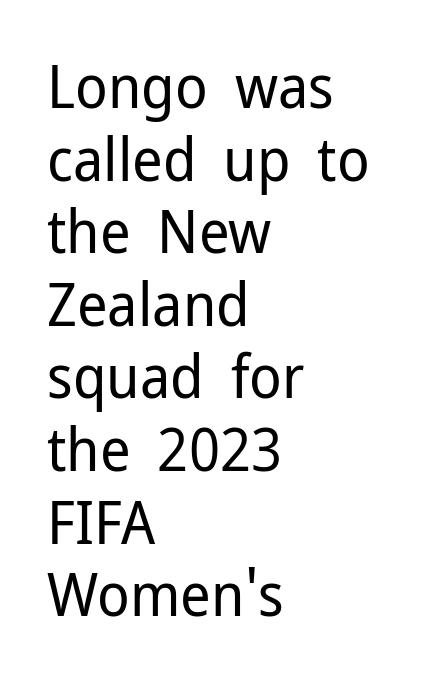
The image shows 60 px regular-weight sans-serif type, upright; set left-aligned, line spacing 1.21x, normal letter spacing, not underlined; low stroke contrast and a medium x-height.
